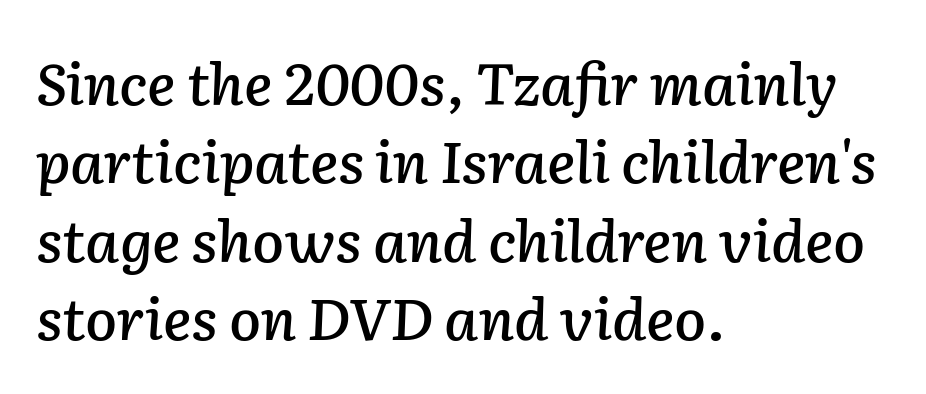
Q: Is the text italic (slanted)? A: Yes, it leans right by about 2 degrees.
Q: Is the text underlined? A: No.
Q: How is the paragraph aligned? A: Left-aligned.
Q: Is the spacing between letters normal or unusually wide? A: Normal.
Q: Is the spacing between lines tight, normal or loose? A: Normal.
Q: Width (condensed, normal, or wide)? A: Normal.
Q: Stroke contrast? A: Low.
Q: x-height? A: Medium.
Q: Monospaced? A: No.
